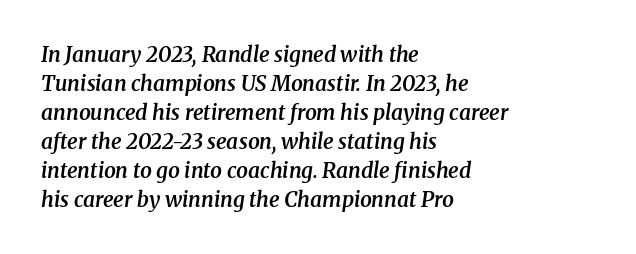
{"italic": "yes", "lean": "right", "slant_degrees": 8, "bold": "semi", "underline": "no", "align": "left", "line_spacing": "normal", "line_spacing_ratio": 1.38, "letter_spacing": "normal", "letter_spacing_em": 0.0, "glyph_px": 21}
